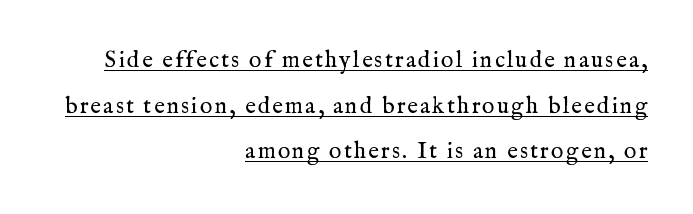
{"italic": "no", "bold": "no", "underline": "yes", "align": "right", "line_spacing": "loose", "line_spacing_ratio": 1.98, "glyph_px": 23}
